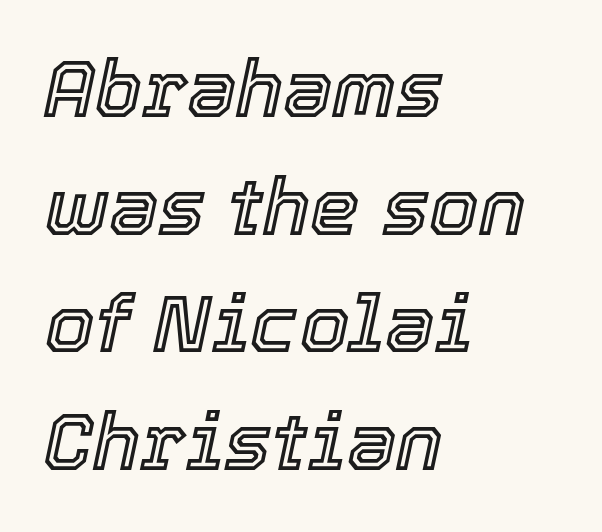
The image shows 79 px text type, italic (leaning right); set left-aligned, normal line spacing (1.49x), normal letter spacing, not underlined; a medium x-height.
